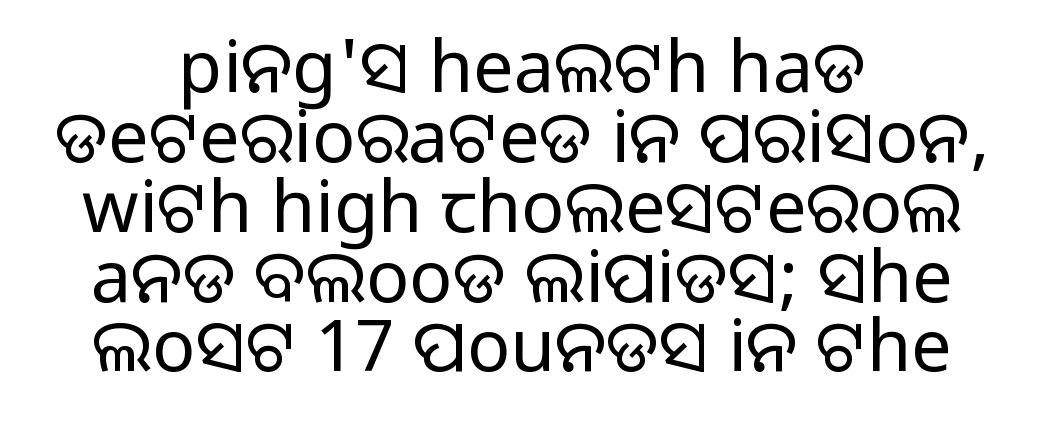
Q: Is the text bold? A: No.
Q: Is the text italic (slanted)? A: No, it is upright.
Q: Is the typeface a serif or a sans-serif typeface? A: Sans-serif.
Q: Is the text underlined? A: No.
Q: How is the paragraph aligned? A: Centered.
Q: Is the spacing between letters normal or unusually wide? A: Normal.
Q: Is the spacing between lines tight, normal or loose? A: Tight.
Q: Width (condensed, normal, or wide)? A: Normal.
Q: Stroke contrast? A: Low.
Q: x-height? A: Medium.
Q: Monospaced? A: No.
